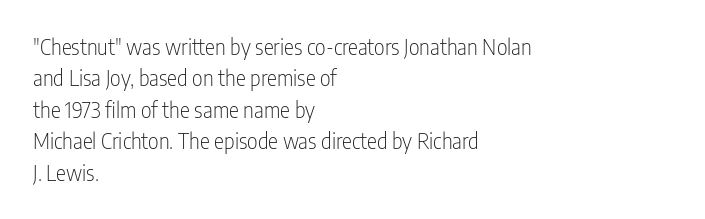
The image shows 21 px text type, upright; set left-aligned, normal line spacing (1.5x), normal letter spacing, not underlined.
